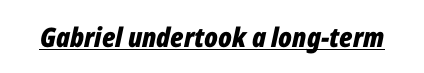
The image shows 27 px bold type, italic (leaning right); set normal letter spacing, underlined.
